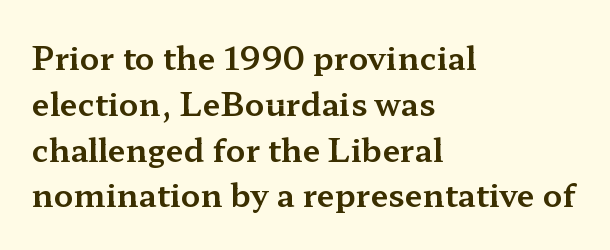
Casual observation: everything's shoved over to the left. The type family on display is of the serif kind. Compared with typical body copy, the letter spacing here is the same. Rows of type keep a routine distance in the vertical direction. The font's upright variant was chosen for this text. The glyphs are unaccompanied by any horizontal stroke below them.
